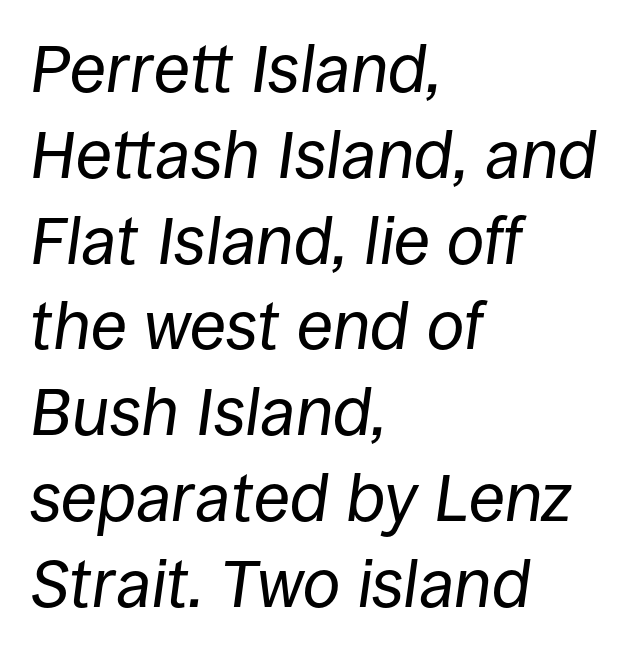
Is the letter spacing exaggerated? No — it looks like the ordinary default. Looks like regular typesetting: each glyph gets only the width it needs. Honestly, there is no underline to notice here at all. On a weight scale, this lands at 450 or below. What's the leading like? Ordinary, nothing unusual.
